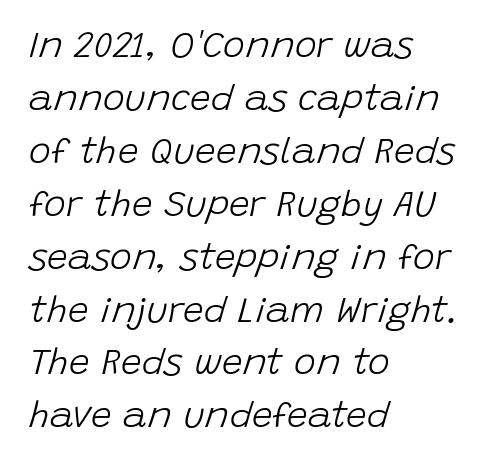
{"italic": "yes", "lean": "right", "slant_degrees": 15, "bold": "no", "weight": "light", "width": "normal", "stroke_contrast": "low", "x_height": "large", "monospaced": "no", "underline": "no", "align": "left", "line_spacing": "normal", "line_spacing_ratio": 1.43, "letter_spacing": "normal", "letter_spacing_em": 0.0, "glyph_px": 37}
